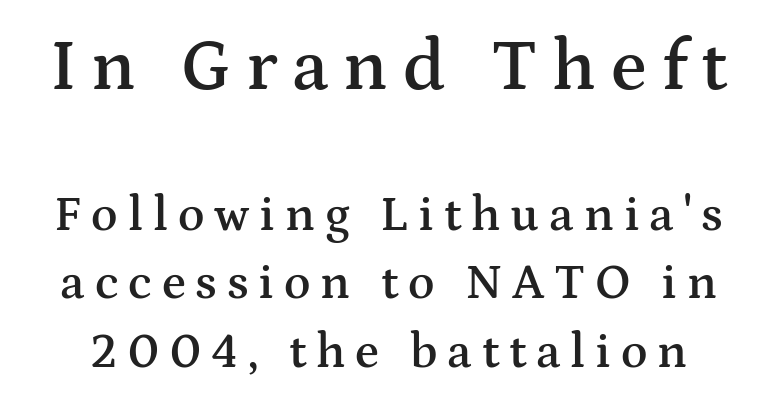
The image shows 73 px semibold, wide serif type, upright; set normal line spacing (1.4x), unusually wide letter spacing (+0.2 em), not underlined; the first (top) block is 1.49x larger; medium stroke contrast and a medium x-height.
